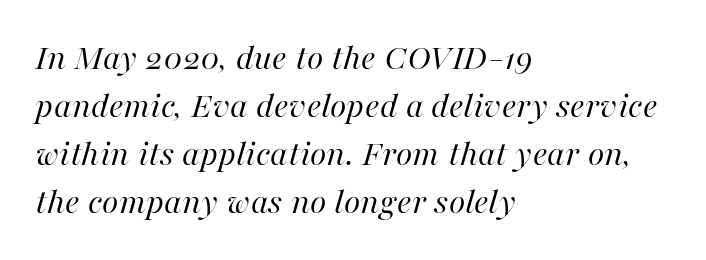
{"italic": "yes", "lean": "right", "slant_degrees": 16, "bold": "no", "weight": "regular", "width": "normal", "stroke_contrast": "high", "x_height": "medium", "monospaced": "no", "underline": "no", "align": "left", "line_spacing": "normal", "line_spacing_ratio": 1.26, "letter_spacing": "normal", "letter_spacing_em": 0.0, "glyph_px": 38}
